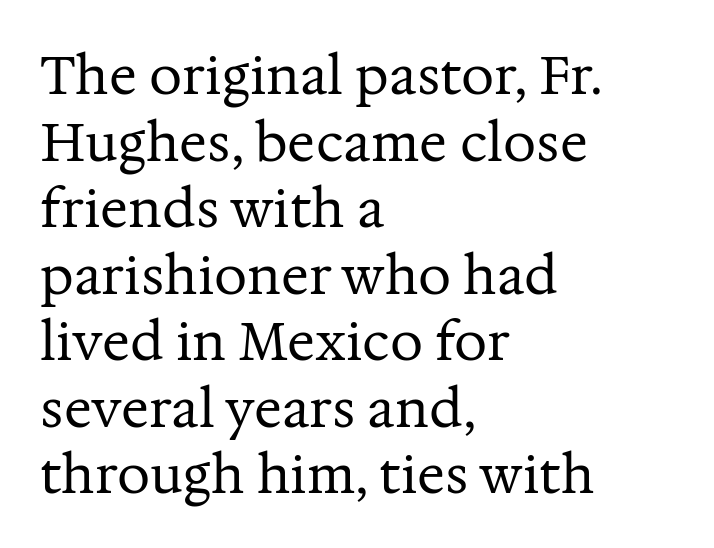
Q: Is the text bold? A: No.
Q: Is the text italic (slanted)? A: No, it is upright.
Q: Is the typeface a serif or a sans-serif typeface? A: Serif.
Q: Is the text underlined? A: No.
Q: How is the paragraph aligned? A: Left-aligned.
Q: Is the spacing between letters normal or unusually wide? A: Normal.
Q: Is the spacing between lines tight, normal or loose? A: Normal.
Q: Width (condensed, normal, or wide)? A: Normal.
Q: Stroke contrast? A: Medium.
Q: x-height? A: Medium.
Q: Monospaced? A: No.
